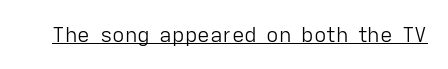
{"italic": "no", "bold": "no", "underline": "yes", "letter_spacing": "normal", "letter_spacing_em": 0.0, "glyph_px": 21}
